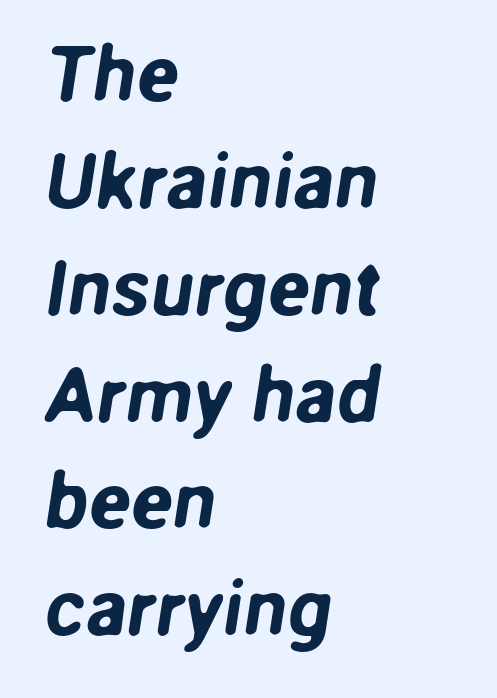
Q: Is the typeface a serif or a sans-serif typeface? A: Sans-serif.
Q: Is the text underlined? A: No.
Q: How is the paragraph aligned? A: Left-aligned.
Q: Is the spacing between letters normal or unusually wide? A: Normal.
Q: Is the spacing between lines tight, normal or loose? A: Normal.
Q: Width (condensed, normal, or wide)? A: Normal.
Q: Stroke contrast? A: Low.
Q: x-height? A: Medium.
Q: Monospaced? A: No.
